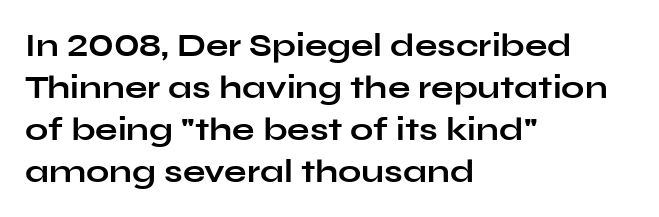
{"serif": "no", "italic": "no", "bold": "yes", "weight": "bold", "width": "wide", "stroke_contrast": "low", "x_height": "medium", "monospaced": "no", "underline": "no", "align": "left", "line_spacing": "normal", "line_spacing_ratio": 1.27, "letter_spacing": "normal", "letter_spacing_em": 0.0, "glyph_px": 33}
